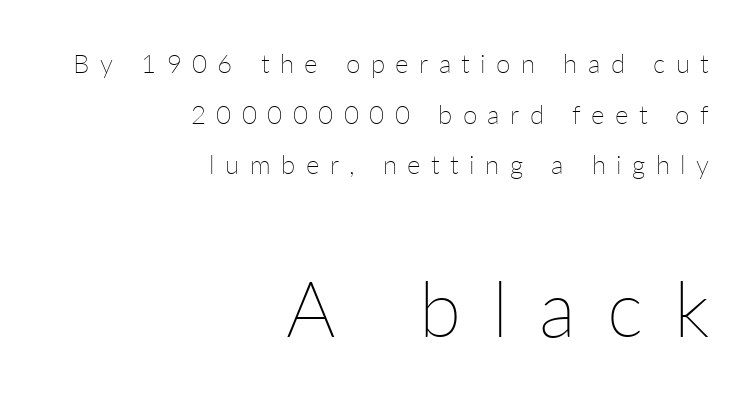
Bold? No — there's no thickening of the strokes. Rows of type keep a wide berth in the vertical direction. The lines are quadded right. In terms of posture, this sample is upright. What stands out about the letter spacing? Its width — letters are far apart.
